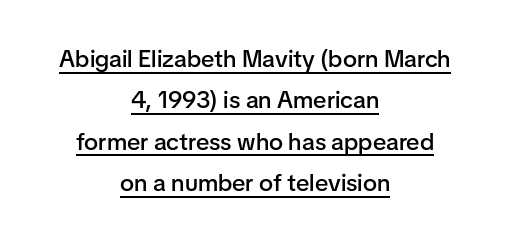
Q: Is the text bold? A: Semi-bold.
Q: Is the text italic (slanted)? A: No, it is upright.
Q: Is the text underlined? A: Yes.
Q: How is the paragraph aligned? A: Centered.
Q: Is the spacing between letters normal or unusually wide? A: Normal.
